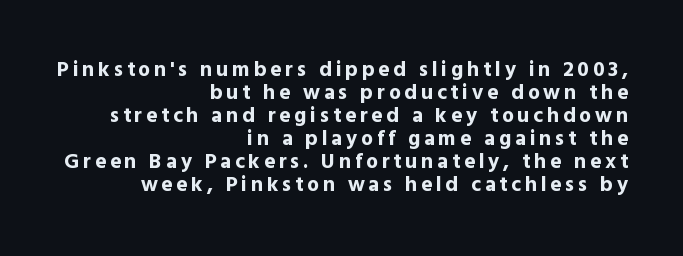
Letters rest on an invisible, unmarked baseline. Regarding leading, the lines here are crowded together. The letters stand upright; this is a roman face. Bold? Absolutely — the strokes are thick and heavy. A student would call this right alignment; a typographer would say flush right, rag left.
